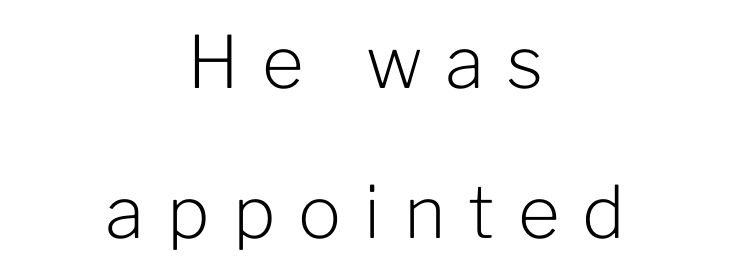
The image shows 72 px light sans-serif type, upright; set centered, loose line spacing (2.08x), unusually wide letter spacing (+0.32 em), not underlined; low stroke contrast and a medium x-height.
